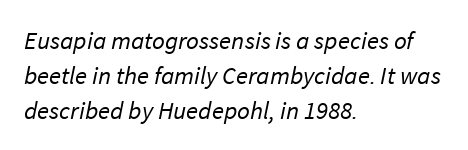
Clear beneath every line of the passage. The font is comparable to plain body text, perhaps lighter. If you drew a ruler down the left edge, every line would touch it. In terms of leading, this rendering sits right in the middle. Students, note that the glyphs here touch the page at normal intervals.
